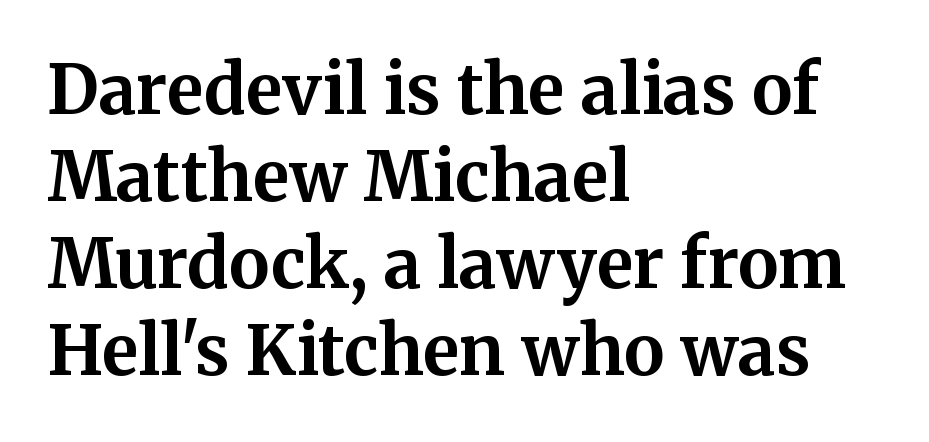
The image shows 68 px bold serif type, upright; set left-aligned, normal line spacing (1.28x), normal letter spacing, not underlined; medium stroke contrast and a medium x-height.
